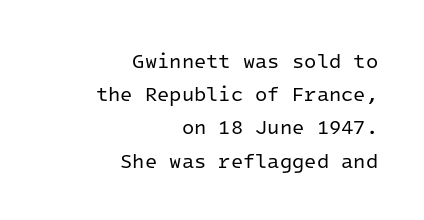
Q: Is the text bold? A: No.
Q: Is the text italic (slanted)? A: No, it is upright.
Q: Is the text underlined? A: No.
Q: How is the paragraph aligned? A: Right-aligned.
Q: Is the spacing between letters normal or unusually wide? A: Normal.
Q: Is the spacing between lines tight, normal or loose? A: Normal.
